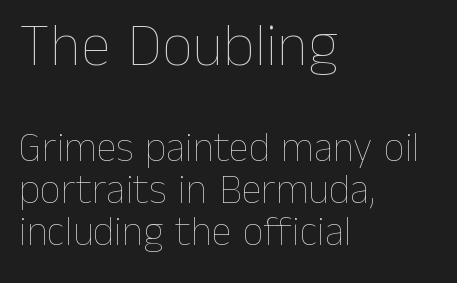
No heavy texture on the line: the type isn't bold. This sample has the flowing, uneven cadence of proportional lettering. Descender tails drop into unmarked territory. The first block has been scaled up relative to the second. Short note: letters normally spaced.
